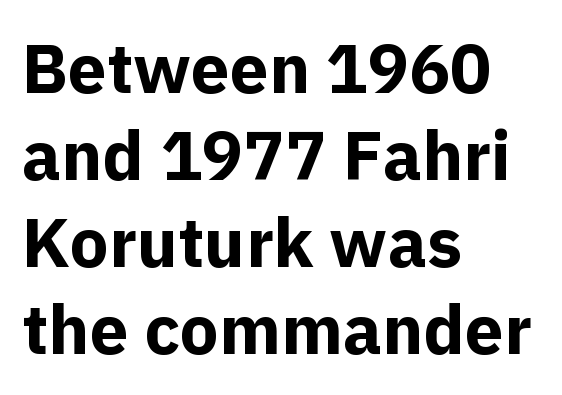
{"serif": "no", "italic": "no", "bold": "yes", "weight": "bold", "width": "normal", "x_height": "medium", "monospaced": "no", "underline": "no", "align": "left", "line_spacing": "normal", "line_spacing_ratio": 1.26, "letter_spacing": "normal", "letter_spacing_em": 0.0, "glyph_px": 69}
